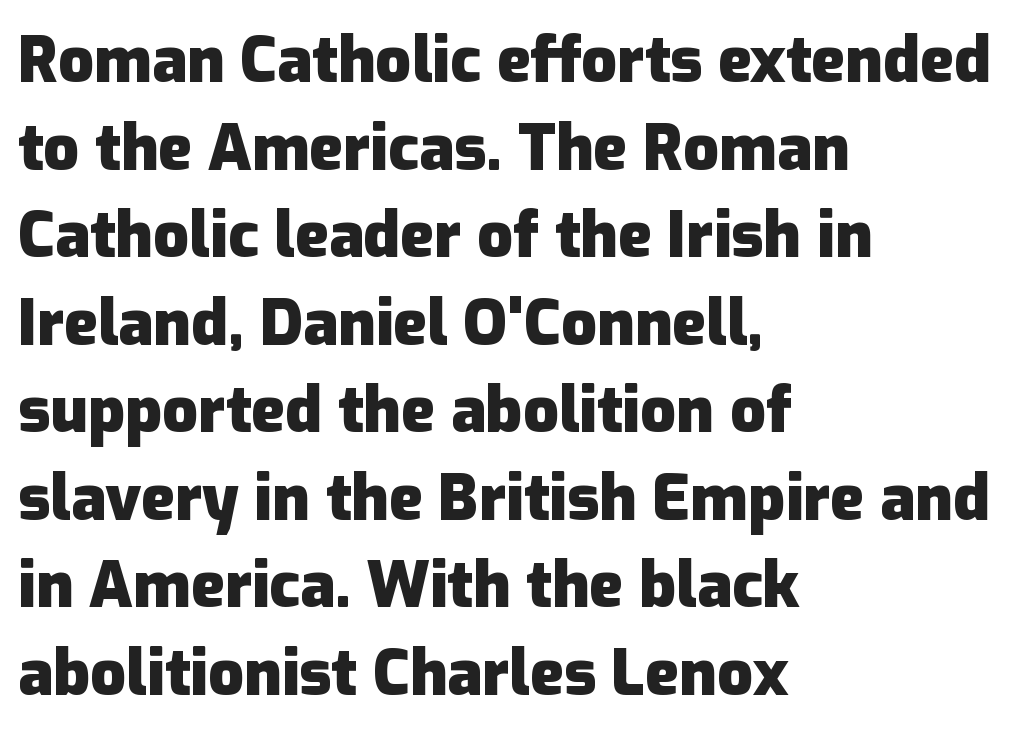
Q: Is the text bold? A: Yes.
Q: Is the text italic (slanted)? A: No, it is upright.
Q: Is the typeface a serif or a sans-serif typeface? A: Sans-serif.
Q: Is the text underlined? A: No.
Q: How is the paragraph aligned? A: Left-aligned.
Q: Is the spacing between letters normal or unusually wide? A: Normal.
Q: Is the spacing between lines tight, normal or loose? A: Normal.
Q: Width (condensed, normal, or wide)? A: Normal.
Q: Stroke contrast? A: Low.
Q: x-height? A: Medium.
Q: Monospaced? A: No.
